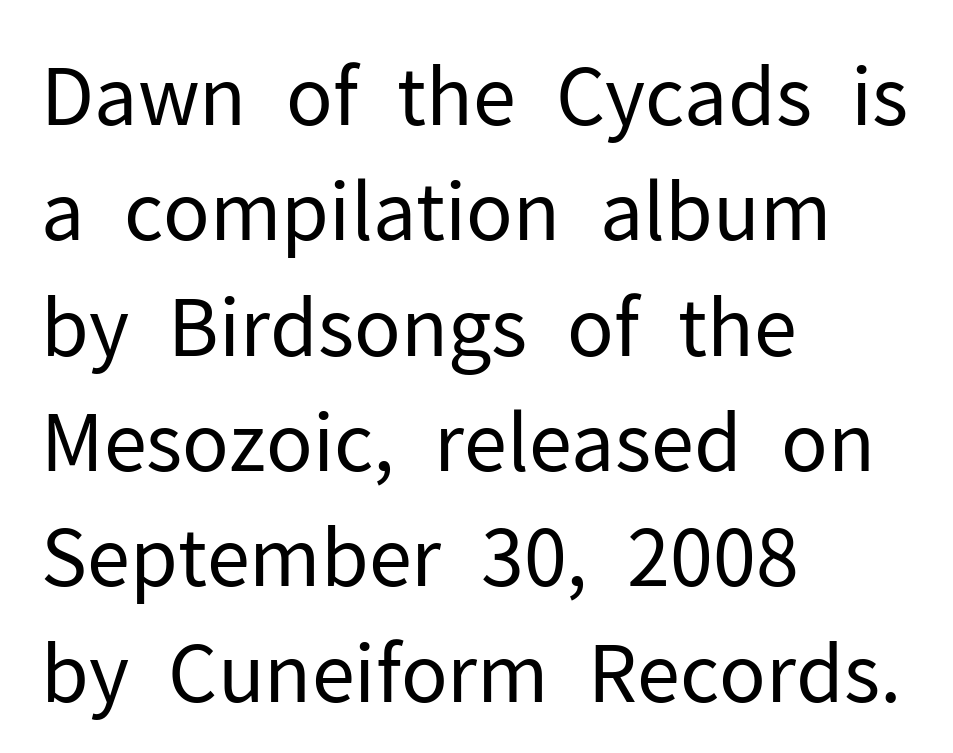
Notice how descenders clear the ascenders below comfortably — that's standard leading. Look at the tracking — it's just the regular setting, nothing added. A typesetter would call this proportional, since set widths differ per character. Stroke thickness stays within the range of a standard reading face or lighter. The compositor pushed each line to the left boundary.
